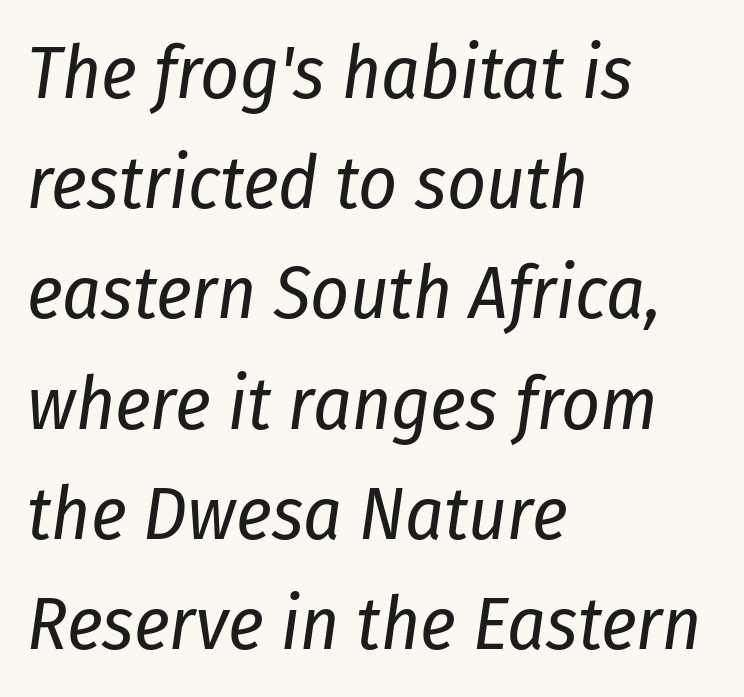
{"italic": "yes", "lean": "right", "slant_degrees": 8, "bold": "no", "weight": "regular", "width": "condensed", "stroke_contrast": "low", "x_height": "medium", "monospaced": "no", "underline": "no", "align": "left", "line_spacing": "normal", "line_spacing_ratio": 1.47, "letter_spacing": "normal", "letter_spacing_em": 0.0, "glyph_px": 75}
